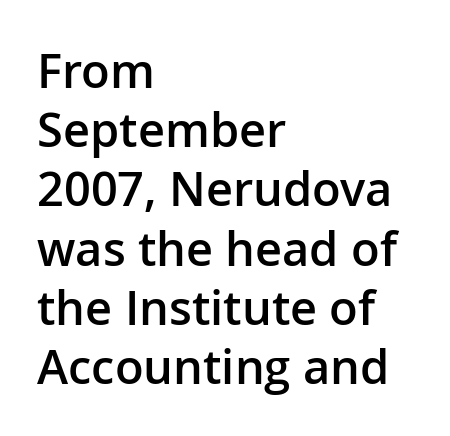
Q: Is the text bold? A: Semi-bold.
Q: Is the text italic (slanted)? A: No, it is upright.
Q: Is the typeface a serif or a sans-serif typeface? A: Sans-serif.
Q: Is the text underlined? A: No.
Q: How is the paragraph aligned? A: Left-aligned.
Q: Is the spacing between letters normal or unusually wide? A: Normal.
Q: Is the spacing between lines tight, normal or loose? A: Normal.
Q: Width (condensed, normal, or wide)? A: Normal.
Q: Stroke contrast? A: Low.
Q: x-height? A: Medium.
Q: Monospaced? A: No.
